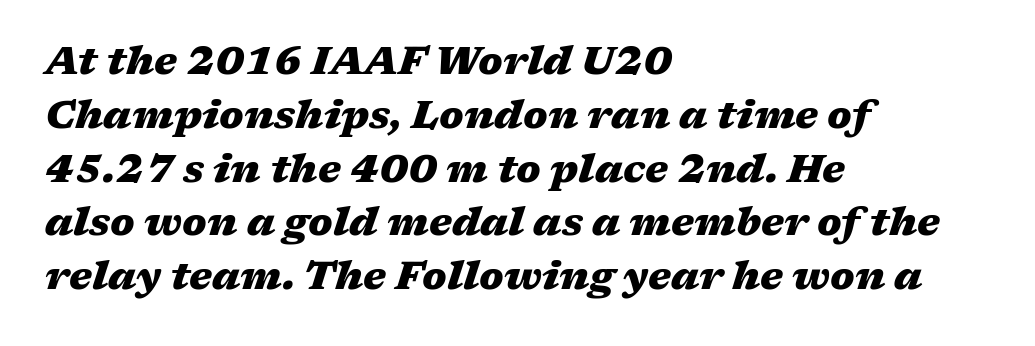
{"italic": "yes", "lean": "right", "slant_degrees": 17, "bold": "yes", "weight": "heavy", "width": "wide", "stroke_contrast": "medium", "x_height": "medium", "monospaced": "no", "underline": "no", "align": "left", "line_spacing": "normal", "line_spacing_ratio": 1.38, "letter_spacing": "normal", "letter_spacing_em": 0.0, "glyph_px": 39}
